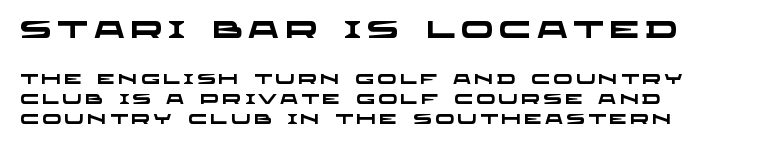
Type without underlining. Block one is the big one; block two sits smaller underneath. Notice how the passage keeps a crisp vertical edge on the left only. In terms of leading, this rendering sits right in the middle. This rendering widens character spacing well past its baseline value. As a designer I'd log this as weight 700, bold.
